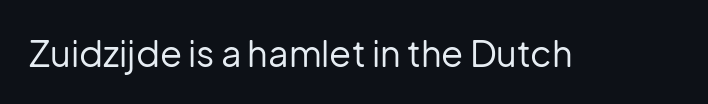
Is this a fixed-width face? No — the glyphs have proportional, varying widths. Vertical strokes here are truly vertical. Glance below the letters and you will spot only blank space. The face used here is a sans, in the tradition of grotesques and geometrics. The face looks like a standard text weight, possibly lighter. Short note: letters normally spaced.
